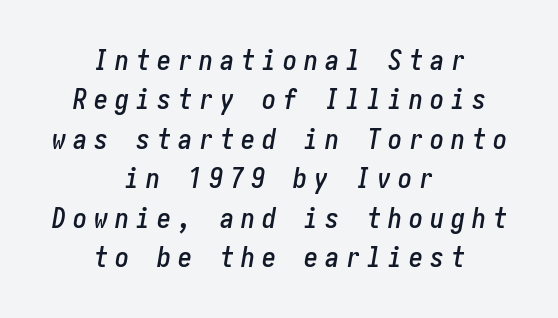
Q: Is the text italic (slanted)? A: Yes, it leans right by about 10 degrees.
Q: Is the text underlined? A: No.
Q: How is the paragraph aligned? A: Centered.
Q: Is the spacing between letters normal or unusually wide? A: Unusually wide.
Q: Is the spacing between lines tight, normal or loose? A: Normal.
Q: Width (condensed, normal, or wide)? A: Condensed.
Q: Stroke contrast? A: Low.
Q: x-height? A: Medium.
